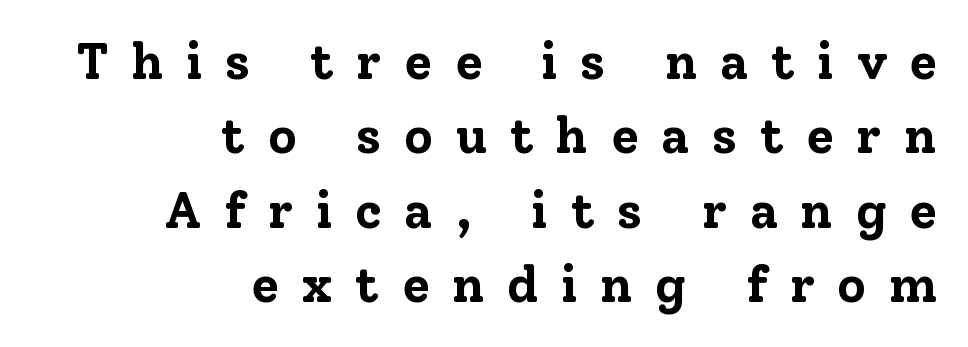
The gap between lines stays unmarked. It's the straight-up-and-down kind of type. Examine the stroke ends and you'll spot serifs. Varying glyph widths throughout — classic text-font behaviour.
